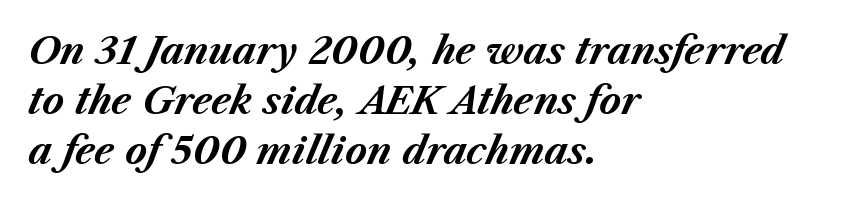
Q: Is the text bold? A: Yes.
Q: Is the text italic (slanted)? A: Yes, it leans right by about 23 degrees.
Q: Is the text underlined? A: No.
Q: How is the paragraph aligned? A: Left-aligned.
Q: Is the spacing between letters normal or unusually wide? A: Normal.
Q: Is the spacing between lines tight, normal or loose? A: Normal.
Q: Width (condensed, normal, or wide)? A: Normal.
Q: Stroke contrast? A: Medium.
Q: x-height? A: Medium.
Q: Monospaced? A: No.
